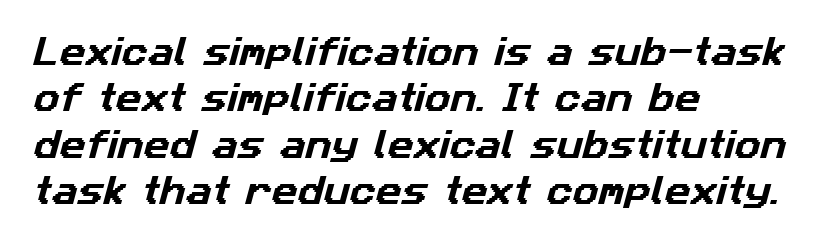
{"serif": "no", "width": "normal", "stroke_contrast": "low", "x_height": "medium", "monospaced": "no", "underline": "no", "align": "left", "line_spacing": "normal", "line_spacing_ratio": 1.45, "letter_spacing": "normal", "letter_spacing_em": 0.0, "glyph_px": 32}
